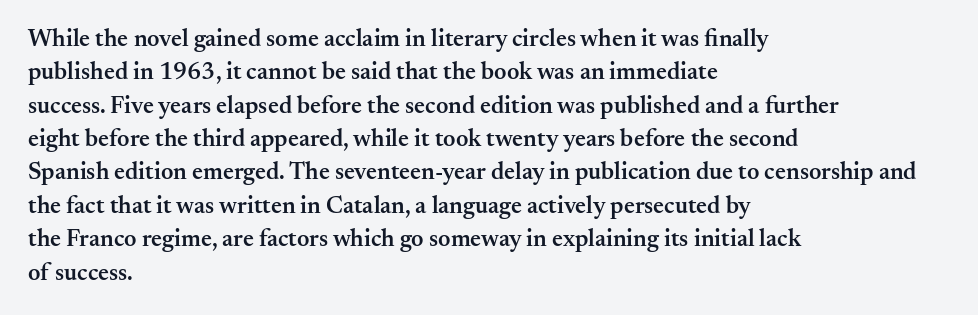
Does the lettering tilt? It doesn't — this is upright. Students, this is semibold: more ink than regular, less than bold. Is the block centered? No — it sits flush against the left margin. The block of text has a typical density, with ordinary space between rows.
